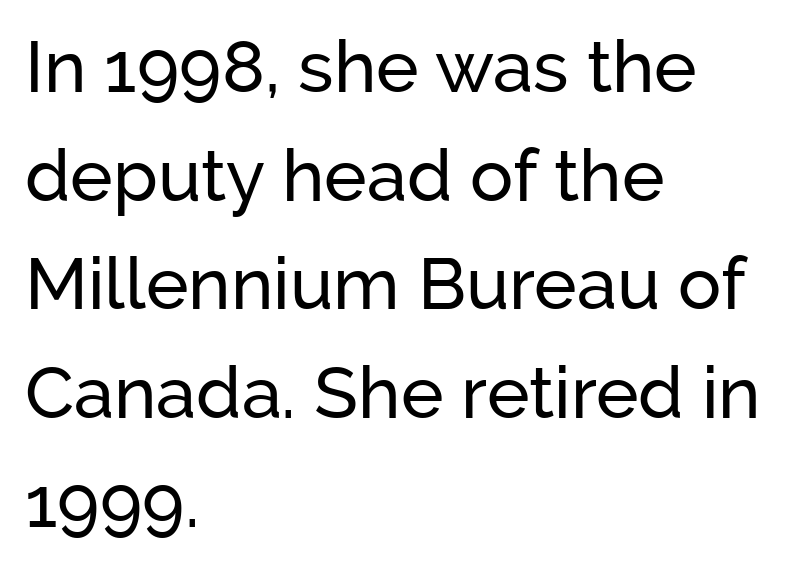
The image shows 72 px sans-serif type, upright; set left-aligned, normal line spacing (1.51x), normal letter spacing, not underlined; low stroke contrast and a medium x-height.
